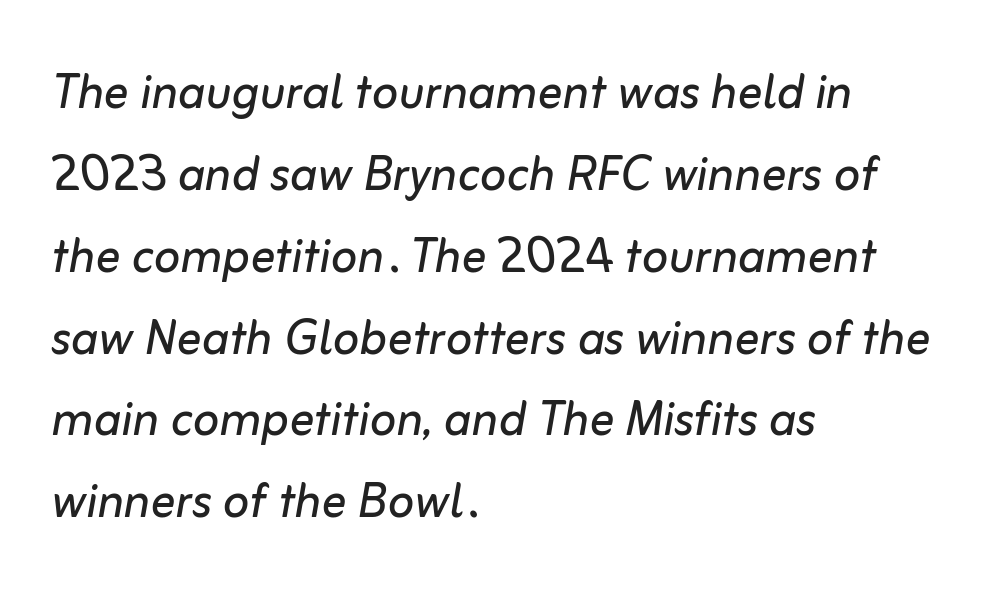
Q: Is the text bold? A: No.
Q: Is the text italic (slanted)? A: Yes, it leans right by about 10 degrees.
Q: Is the text underlined? A: No.
Q: How is the paragraph aligned? A: Left-aligned.
Q: Is the spacing between letters normal or unusually wide? A: Normal.
Q: Is the spacing between lines tight, normal or loose? A: Normal.
Q: Width (condensed, normal, or wide)? A: Normal.
Q: Stroke contrast? A: Low.
Q: x-height? A: Medium.
Q: Monospaced? A: No.
